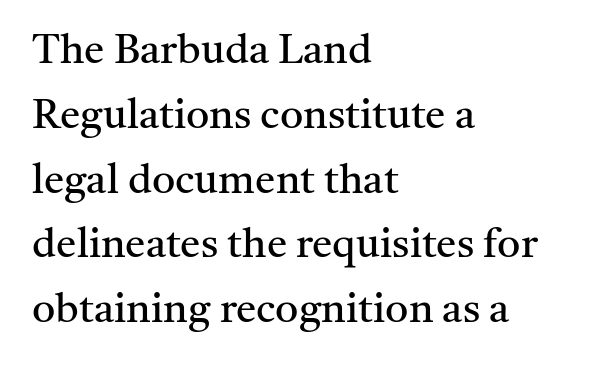
All the whitespace from short lines collects on the right. Think of a printed novel: that variable character pitch is what you see here. Counters stay open thanks to moderate or lighter strokes. Letters rest on an invisible, unmarked baseline.
